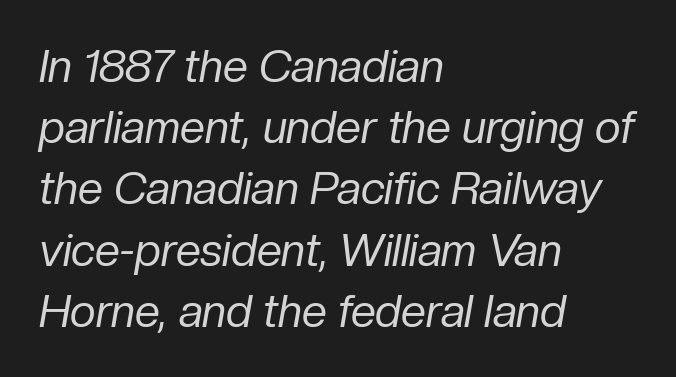
Q: Is the text bold? A: No.
Q: Is the text italic (slanted)? A: Yes, it leans right by about 10 degrees.
Q: Is the text underlined? A: No.
Q: How is the paragraph aligned? A: Left-aligned.
Q: Is the spacing between letters normal or unusually wide? A: Normal.
Q: Is the spacing between lines tight, normal or loose? A: Normal.
Q: Width (condensed, normal, or wide)? A: Normal.
Q: Stroke contrast? A: Low.
Q: x-height? A: Medium.
Q: Monospaced? A: No.
